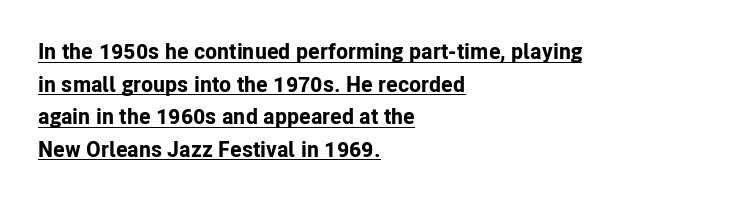
{"italic": "no", "bold": "yes", "underline": "yes", "align": "left", "line_spacing": "normal", "line_spacing_ratio": 1.48, "letter_spacing": "normal", "letter_spacing_em": 0.0, "glyph_px": 22}
